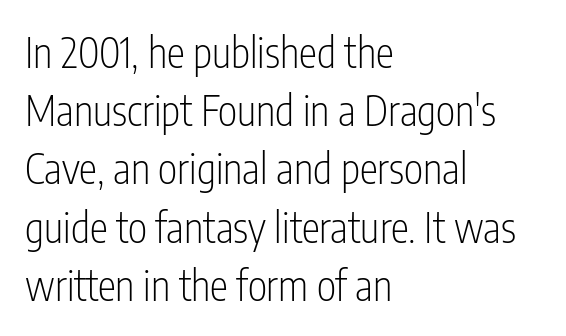
Q: Is the text bold? A: No.
Q: Is the text italic (slanted)? A: No, it is upright.
Q: Is the typeface a serif or a sans-serif typeface? A: Sans-serif.
Q: Is the text underlined? A: No.
Q: How is the paragraph aligned? A: Left-aligned.
Q: Is the spacing between letters normal or unusually wide? A: Normal.
Q: Is the spacing between lines tight, normal or loose? A: Normal.
Q: Width (condensed, normal, or wide)? A: Condensed.
Q: Stroke contrast? A: Low.
Q: x-height? A: Medium.
Q: Monospaced? A: No.
